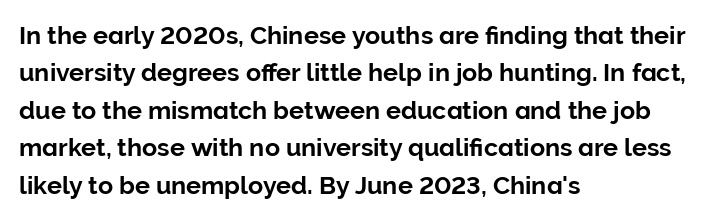
Q: Is the text italic (slanted)? A: No, it is upright.
Q: Is the text underlined? A: No.
Q: How is the paragraph aligned? A: Left-aligned.
Q: Is the spacing between letters normal or unusually wide? A: Normal.
Q: Is the spacing between lines tight, normal or loose? A: Normal.
